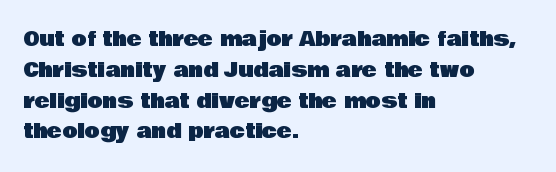
Letter spacing: default. This rendering uses left alignment, leaving the right contour irregular. The axis of the letterforms is exactly vertical. Evenly set lines give the paragraph a standard silhouette.
